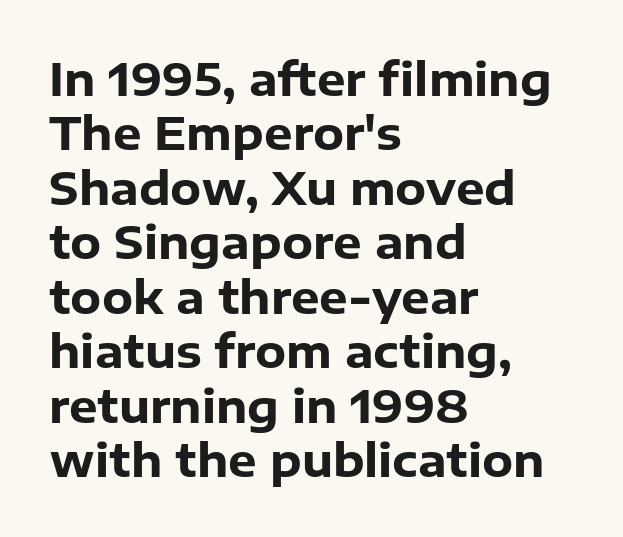
Q: Is the text bold? A: Yes.
Q: Is the text italic (slanted)? A: No, it is upright.
Q: Is the typeface a serif or a sans-serif typeface? A: Sans-serif.
Q: Is the text underlined? A: No.
Q: How is the paragraph aligned? A: Left-aligned.
Q: Is the spacing between letters normal or unusually wide? A: Normal.
Q: Width (condensed, normal, or wide)? A: Normal.
Q: Stroke contrast? A: Low.
Q: x-height? A: Medium.
Q: Monospaced? A: No.
